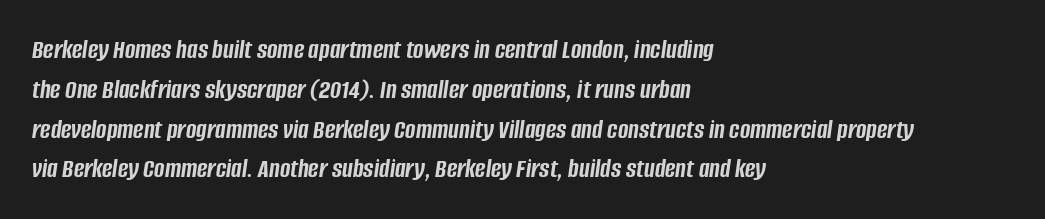
Q: Is the text bold? A: Yes.
Q: Is the text italic (slanted)? A: Yes, it leans right by about 8 degrees.
Q: Is the text underlined? A: No.
Q: How is the paragraph aligned? A: Left-aligned.
Q: Is the spacing between letters normal or unusually wide? A: Normal.
Q: Is the spacing between lines tight, normal or loose? A: Normal.
Q: Width (condensed, normal, or wide)? A: Condensed.
Q: Stroke contrast? A: Low.
Q: x-height? A: Large.
Q: Monospaced? A: No.
